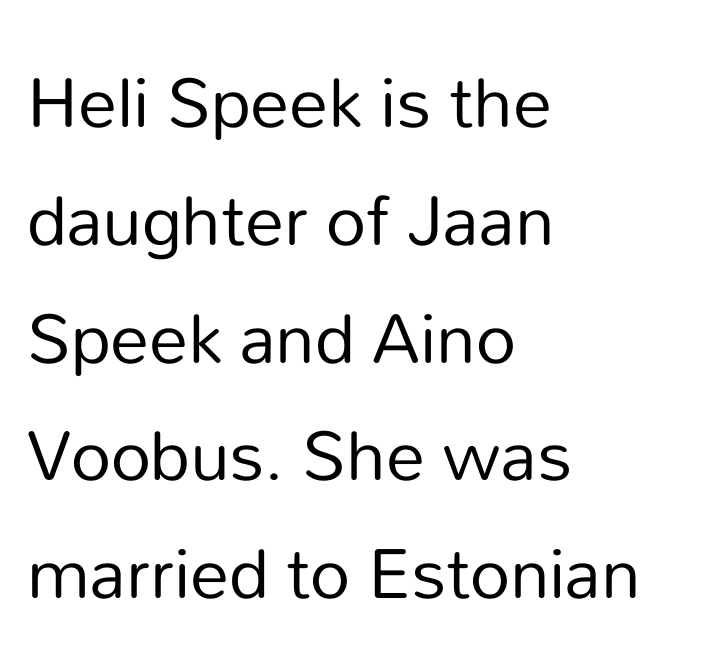
Q: Is the text bold? A: No.
Q: Is the text italic (slanted)? A: No, it is upright.
Q: Is the typeface a serif or a sans-serif typeface? A: Sans-serif.
Q: Is the text underlined? A: No.
Q: How is the paragraph aligned? A: Left-aligned.
Q: Is the spacing between letters normal or unusually wide? A: Normal.
Q: Is the spacing between lines tight, normal or loose? A: Normal.
Q: Width (condensed, normal, or wide)? A: Normal.
Q: Stroke contrast? A: Low.
Q: x-height? A: Medium.
Q: Monospaced? A: No.
